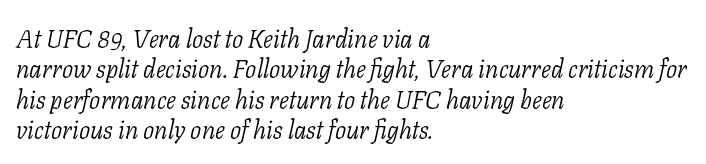
Q: Is the text bold? A: No.
Q: Is the text italic (slanted)? A: Yes, it leans right by about 11 degrees.
Q: Is the text underlined? A: No.
Q: How is the paragraph aligned? A: Left-aligned.
Q: Is the spacing between letters normal or unusually wide? A: Normal.
